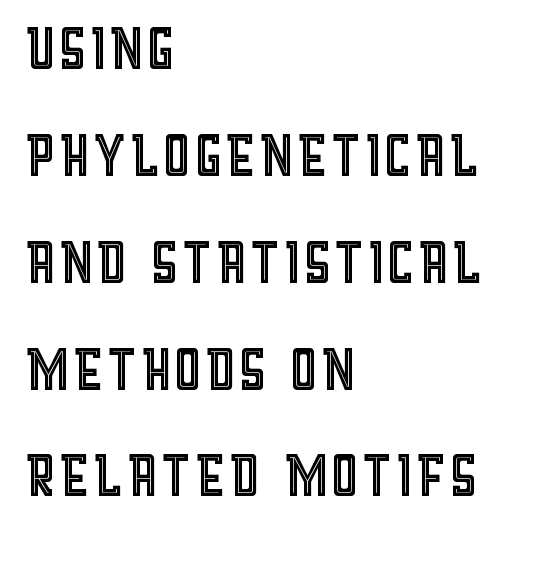
Q: Is the text italic (slanted)? A: No, it is upright.
Q: Is the text underlined? A: No.
Q: How is the paragraph aligned? A: Left-aligned.
Q: Is the spacing between letters normal or unusually wide? A: Normal.
Q: Is the spacing between lines tight, normal or loose? A: Normal.
Q: Width (condensed, normal, or wide)? A: Condensed.
Q: x-height? A: Large.
Q: Monospaced? A: No.
